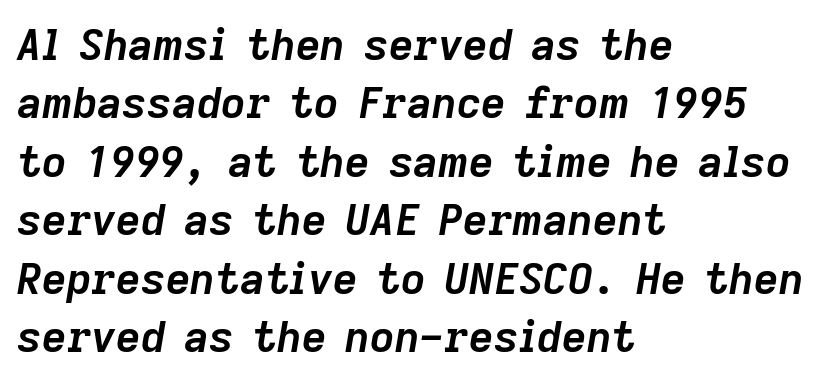
The image shows 43 px semibold type, italic (leaning right); set left-aligned, normal line spacing (1.36x), normal letter spacing, not underlined; low stroke contrast and a medium x-height.
